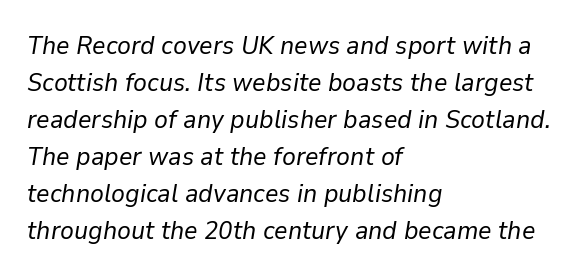
{"italic": "yes", "lean": "right", "slant_degrees": 9, "bold": "no", "underline": "no", "align": "left", "line_spacing": "normal", "line_spacing_ratio": 1.42, "letter_spacing": "normal", "letter_spacing_em": 0.0, "glyph_px": 26}
